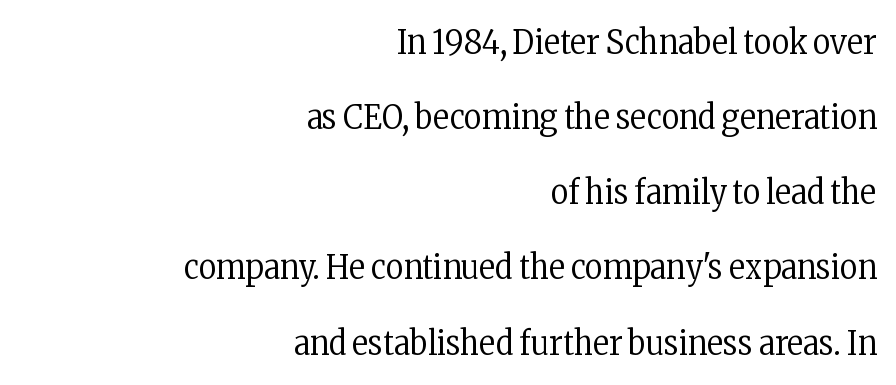
In CSS terms this would be text-align: right. What stands out about the letter spacing? Nothing — it is the standard amount. The block of text is sparse from top to bottom, with ample space between rows. Letters have the restrained weight of plain body copy at most. Has an underline been added? It has not. Character widths vary here, with narrow letters taking less room than wide ones.
